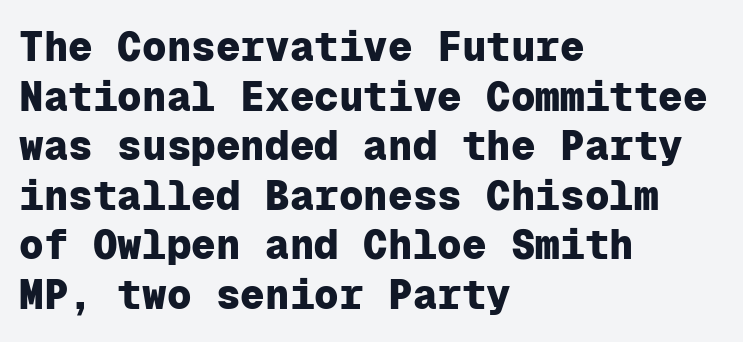
Q: Is the text bold? A: Yes.
Q: Is the text italic (slanted)? A: No, it is upright.
Q: Is the typeface a serif or a sans-serif typeface? A: Sans-serif.
Q: Is the text underlined? A: No.
Q: How is the paragraph aligned? A: Left-aligned.
Q: Is the spacing between letters normal or unusually wide? A: Normal.
Q: Width (condensed, normal, or wide)? A: Normal.
Q: Stroke contrast? A: Low.
Q: x-height? A: Medium.
Q: Monospaced? A: Yes.
